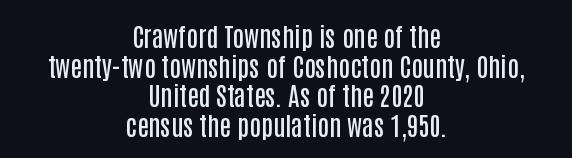
Weight check: semibold — heavier than regular, not quite bold. The strip under each line holds only bare page. Default kerning and tracking; the words read as compact shapes. The whitespace from short lines is split evenly between both sides. The type sits square on the baseline with zero lean.
